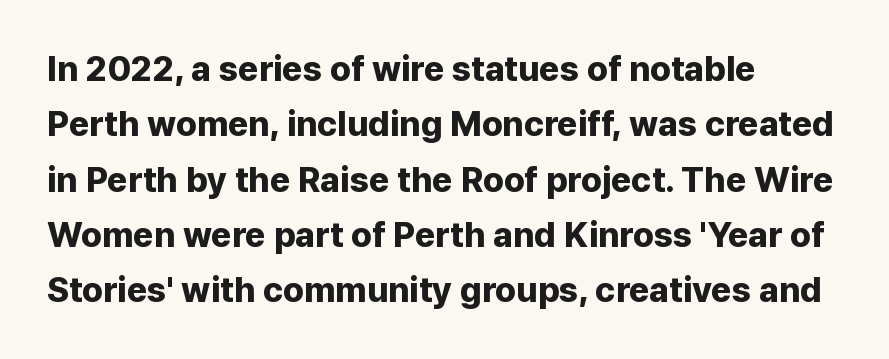
The image shows 35 px bold sans-serif type, upright; set left-aligned, normal line spacing (1.58x), normal letter spacing, not underlined; low stroke contrast and a medium x-height.
